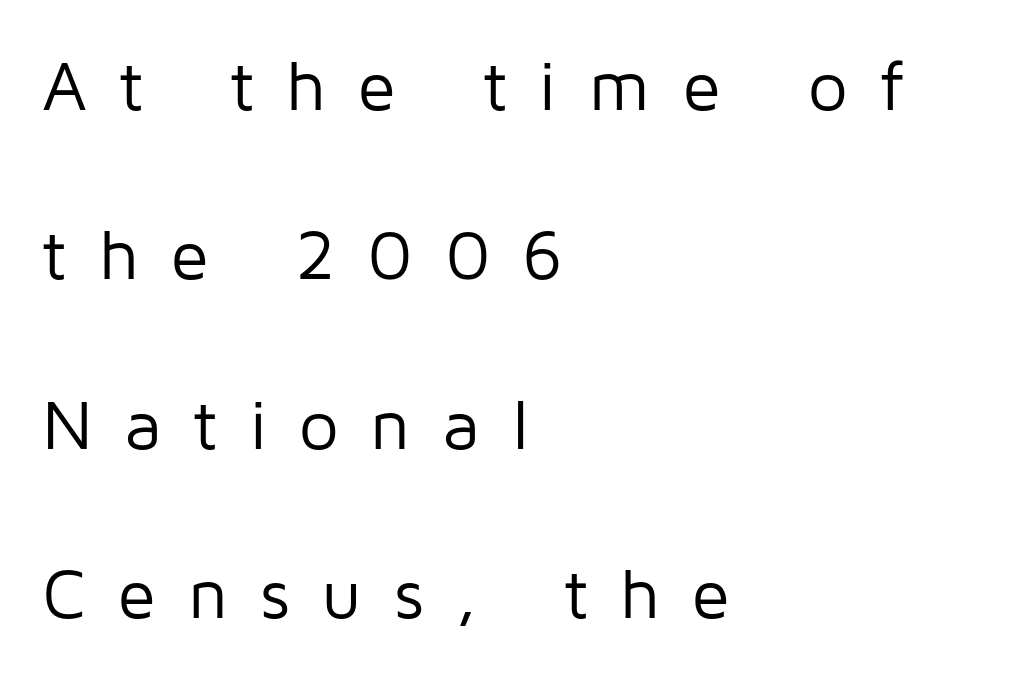
Each row of text sits above clean, open space. Italic? Not at all — the glyphs are vertical. Is this a fixed-width face? No — the glyphs have proportional, varying widths. Horizontal alignment here is leftward, the default for most running prose. Counters stay open thanks to moderate or lighter strokes.
